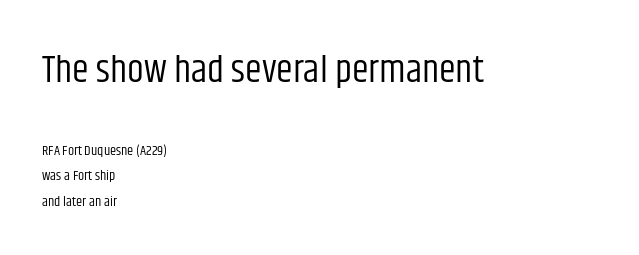
{"serif": "no", "italic": "no", "bold": "no", "weight": "regular", "width": "condensed", "stroke_contrast": "low", "x_height": "large", "monospaced": "no", "underline": "no", "align": "left", "line_spacing_ratio": 1.79, "letter_spacing": "normal", "letter_spacing_em": 0.0, "larger_block": "first", "size_ratio": 2.71, "glyph_px": 38}
